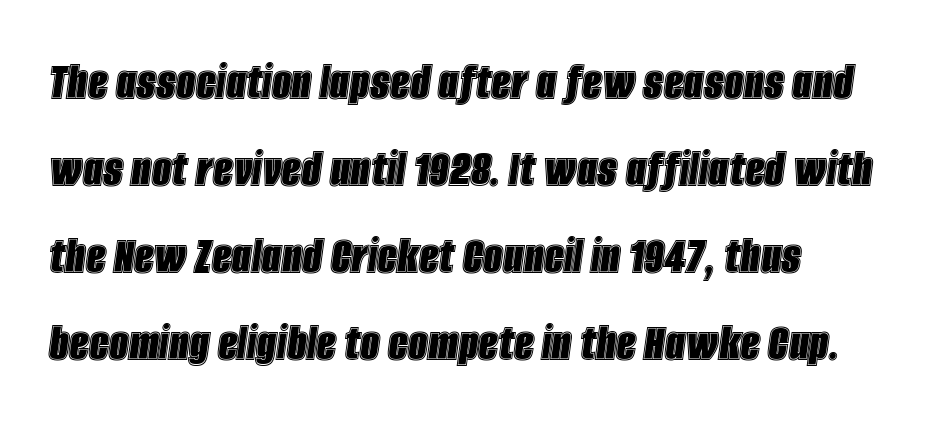
The image shows 55 px condensed type, italic (leaning right); set left-aligned, normal line spacing (1.58x), normal letter spacing, not underlined; a large x-height.
